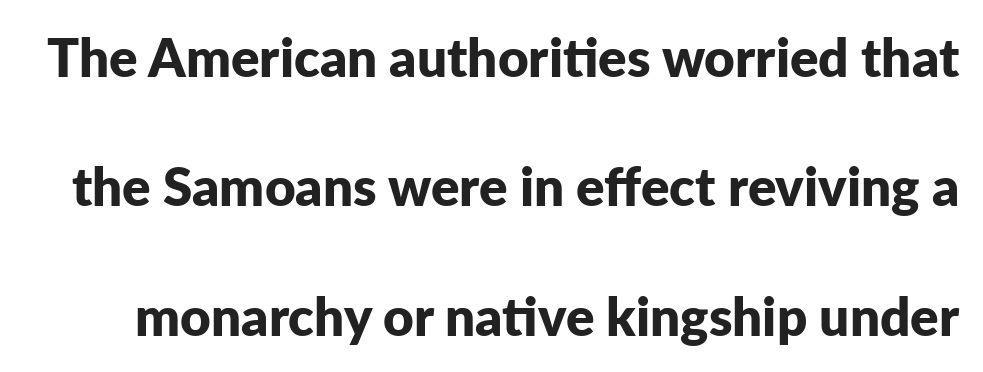
The image shows 53 px bold sans-serif type, upright; set loose line spacing (2.44x), normal letter spacing, not underlined; low stroke contrast and a medium x-height.
